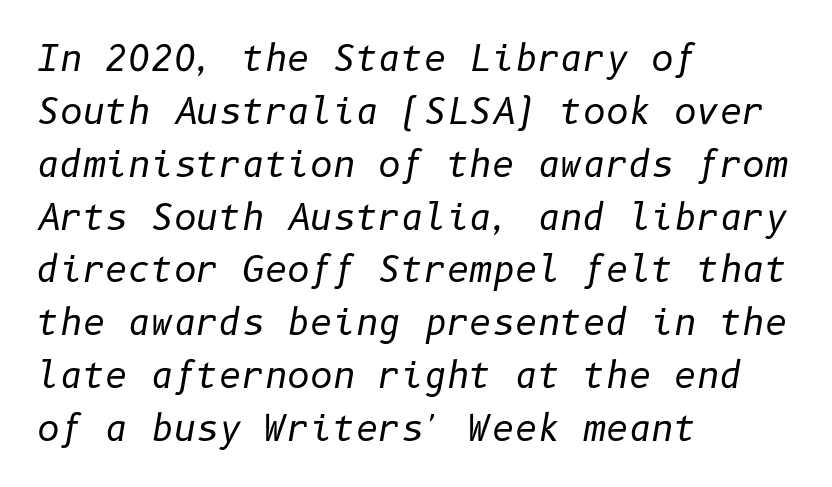
Q: Is the text bold? A: No.
Q: Is the text italic (slanted)? A: Yes, it leans right by about 10 degrees.
Q: Is the text underlined? A: No.
Q: How is the paragraph aligned? A: Left-aligned.
Q: Is the spacing between letters normal or unusually wide? A: Normal.
Q: Is the spacing between lines tight, normal or loose? A: Normal.
Q: Width (condensed, normal, or wide)? A: Normal.
Q: Stroke contrast? A: Low.
Q: x-height? A: Medium.
